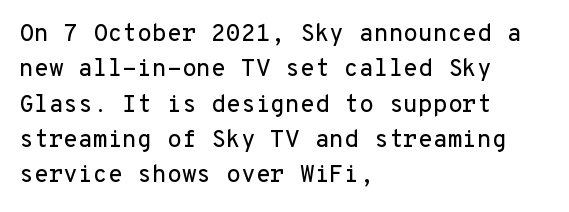
Q: Is the text italic (slanted)? A: No, it is upright.
Q: Is the text underlined? A: No.
Q: How is the paragraph aligned? A: Left-aligned.
Q: Is the spacing between letters normal or unusually wide? A: Normal.
Q: Is the spacing between lines tight, normal or loose? A: Normal.
